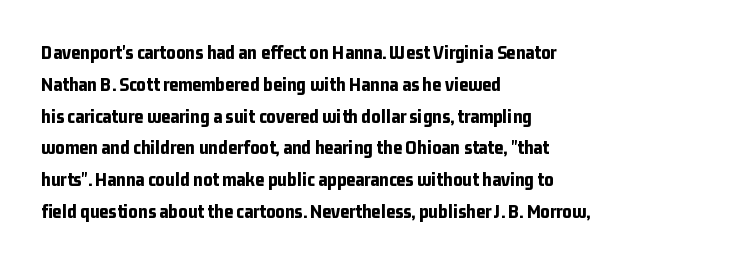
Q: Is the text bold? A: Yes.
Q: Is the text italic (slanted)? A: No, it is upright.
Q: Is the text underlined? A: No.
Q: How is the paragraph aligned? A: Left-aligned.
Q: Is the spacing between letters normal or unusually wide? A: Normal.
Q: Is the spacing between lines tight, normal or loose? A: Normal.
